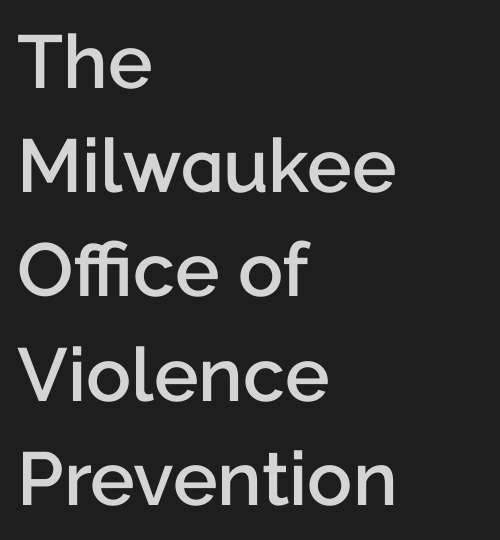
The image shows 75 px semibold sans-serif type, upright; set left-aligned, normal line spacing (1.39x), normal letter spacing, not underlined; low stroke contrast and a medium x-height.
